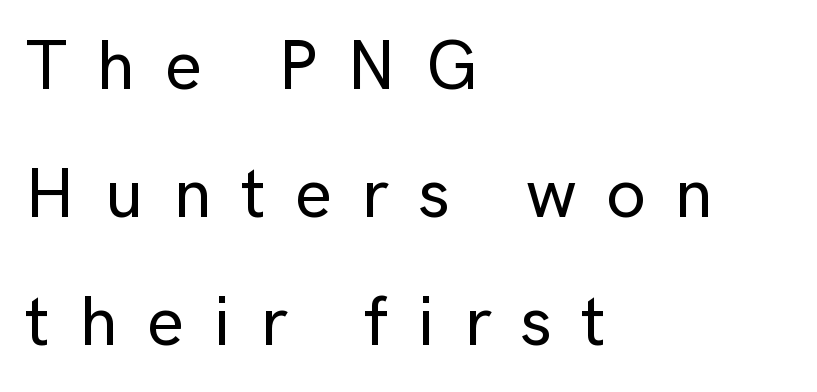
The ragged edge is on the right, which tells us the setting is flush left. The axis of the letterforms is exactly vertical. I'd call this a sans setting — the letters go barefoot. The area under the type is left untouched.
